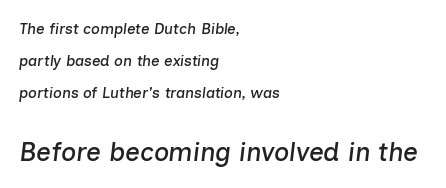
{"italic": "yes", "lean": "right", "slant_degrees": 7, "underline": "no", "align": "left", "line_spacing": "loose", "line_spacing_ratio": 2.14, "letter_spacing": "normal", "letter_spacing_em": 0.0, "larger_block": "second", "size_ratio": 1.73, "glyph_px": 26}
